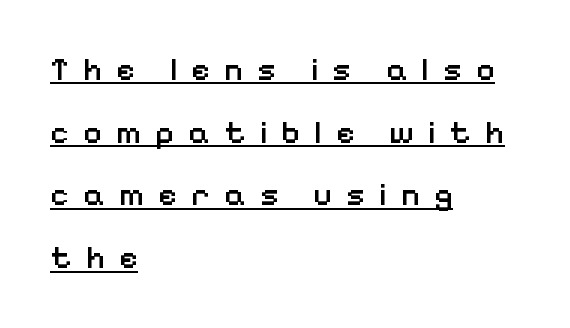
The image shows 32 px semibold sans-serif type, upright; set left-aligned, loose line spacing (1.96x), unusually wide letter spacing (+0.44 em), underlined; low stroke contrast and a medium x-height.
